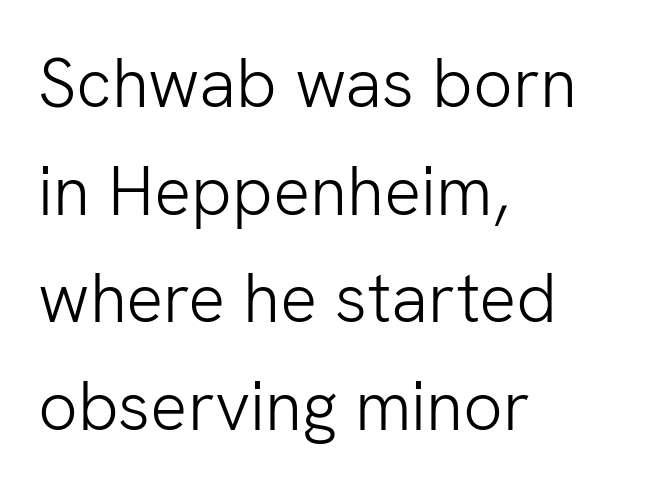
{"serif": "no", "italic": "no", "bold": "no", "weight": "light", "width": "normal", "stroke_contrast": "low", "x_height": "medium", "monospaced": "no", "underline": "no", "align": "left", "line_spacing": "normal", "line_spacing_ratio": 1.56, "letter_spacing": "normal", "letter_spacing_em": 0.0, "glyph_px": 69}
